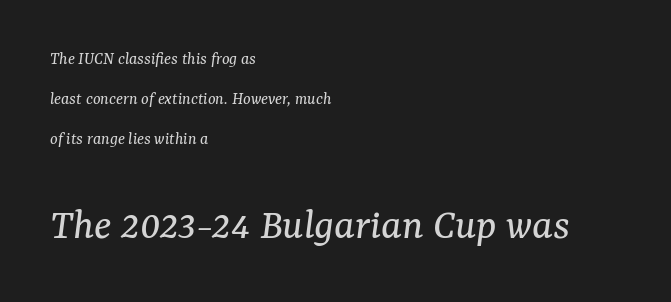
The image shows 45 px regular-weight serif type, italic (leaning right); set left-aligned, loose line spacing (2.21x), normal letter spacing, not underlined; the second (bottom) block is 2.5x larger; medium stroke contrast and a medium x-height.
